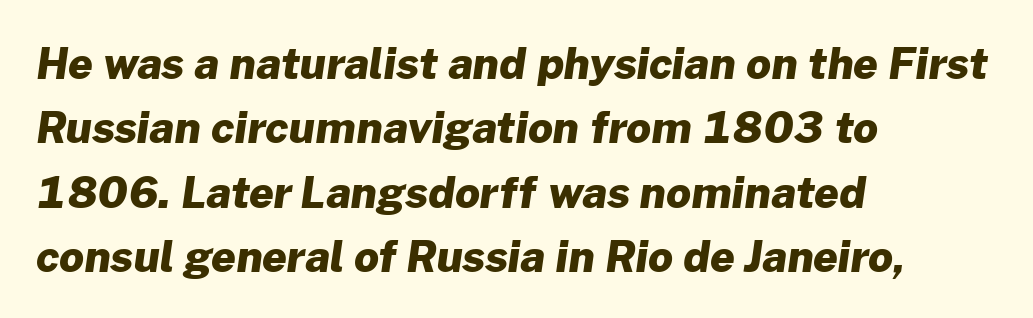
One glance says typical: line gaps are just what's usual. Look at the tracking — it's just the regular setting, nothing added. These lines stack with their left ends in a neat column. Descenders hang freely into open space. Does the type have serifs? No, each stem ends abruptly.
